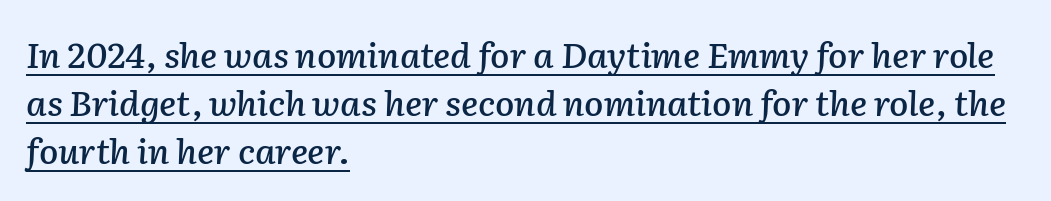
{"italic": "yes", "lean": "right", "slant_degrees": 2, "width": "normal", "stroke_contrast": "low", "x_height": "medium", "monospaced": "no", "underline": "yes", "align": "left", "line_spacing": "normal", "line_spacing_ratio": 1.37, "letter_spacing": "normal", "letter_spacing_em": 0.0, "glyph_px": 35}
